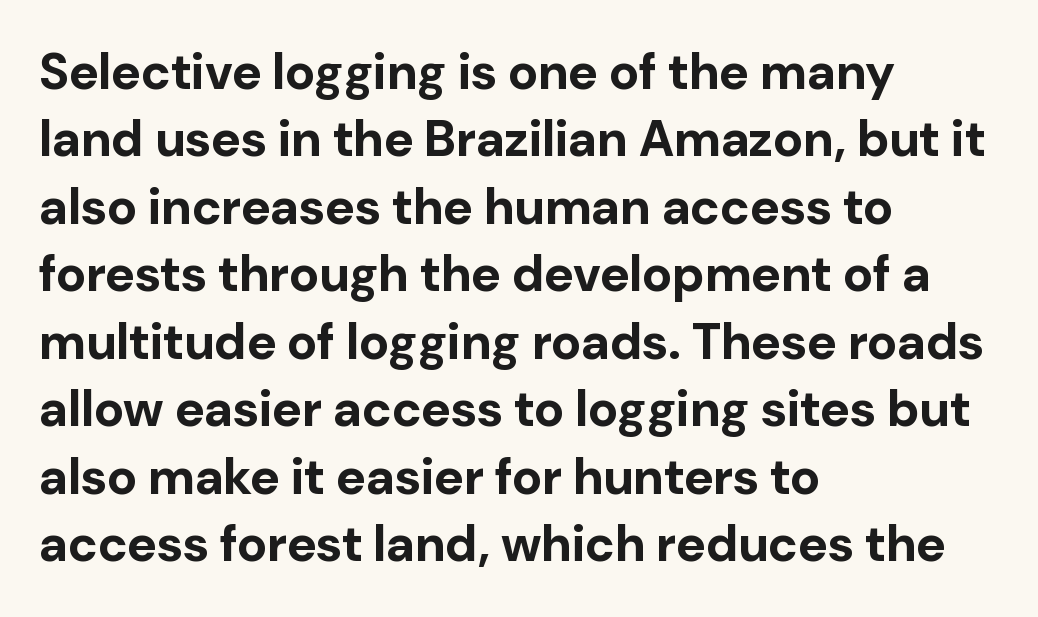
{"serif": "no", "italic": "no", "bold": "yes", "weight": "bold", "width": "normal", "stroke_contrast": "low", "x_height": "medium", "monospaced": "no", "underline": "no", "align": "left", "line_spacing": "normal", "line_spacing_ratio": 1.35, "letter_spacing": "normal", "letter_spacing_em": 0.0, "glyph_px": 50}
